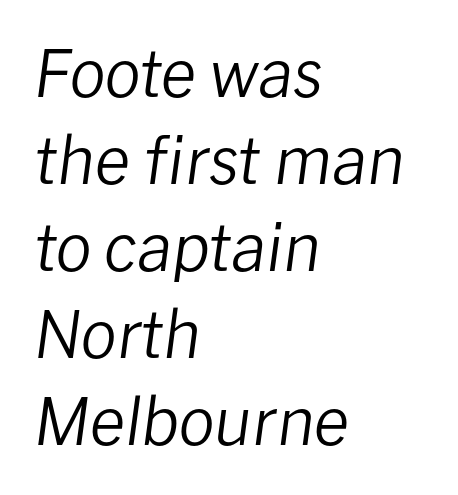
Q: Is the text bold? A: No.
Q: Is the text italic (slanted)? A: Yes, it leans right by about 8 degrees.
Q: Is the text underlined? A: No.
Q: How is the paragraph aligned? A: Left-aligned.
Q: Is the spacing between letters normal or unusually wide? A: Normal.
Q: Is the spacing between lines tight, normal or loose? A: Normal.
Q: Width (condensed, normal, or wide)? A: Normal.
Q: Stroke contrast? A: Low.
Q: x-height? A: Medium.
Q: Monospaced? A: No.
